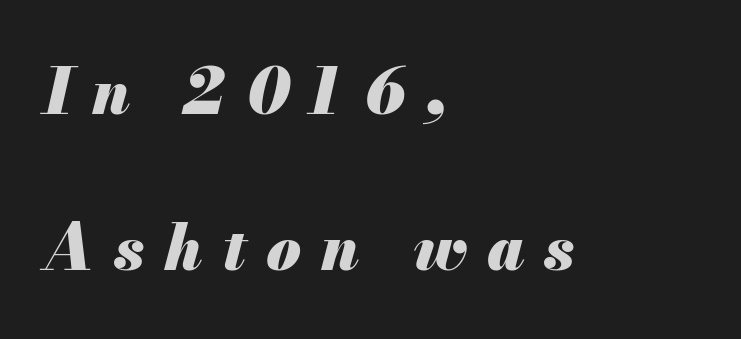
The area under the type is left untouched. These words are printed bold, with thick strokes throughout. Baseline-to-baseline distance is far greater than the letter height. The lines in this sample share a left origin and differ only in where they stop.
